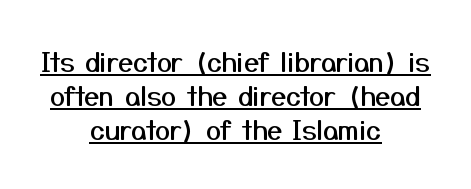
Q: Is the text italic (slanted)? A: No, it is upright.
Q: Is the text underlined? A: Yes.
Q: How is the paragraph aligned? A: Centered.
Q: Is the spacing between letters normal or unusually wide? A: Normal.
Q: Is the spacing between lines tight, normal or loose? A: Normal.
